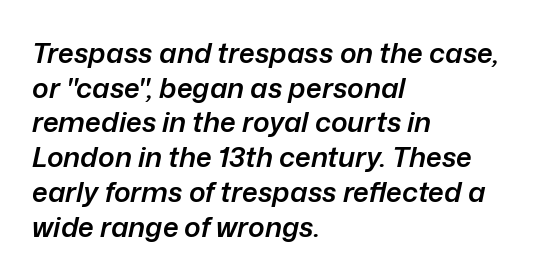
Q: Is the text bold? A: Semi-bold.
Q: Is the text italic (slanted)? A: Yes, it leans right by about 12 degrees.
Q: Is the text underlined? A: No.
Q: How is the paragraph aligned? A: Left-aligned.
Q: Is the spacing between letters normal or unusually wide? A: Normal.
Q: Width (condensed, normal, or wide)? A: Normal.
Q: Stroke contrast? A: Low.
Q: x-height? A: Medium.
Q: Monospaced? A: No.
